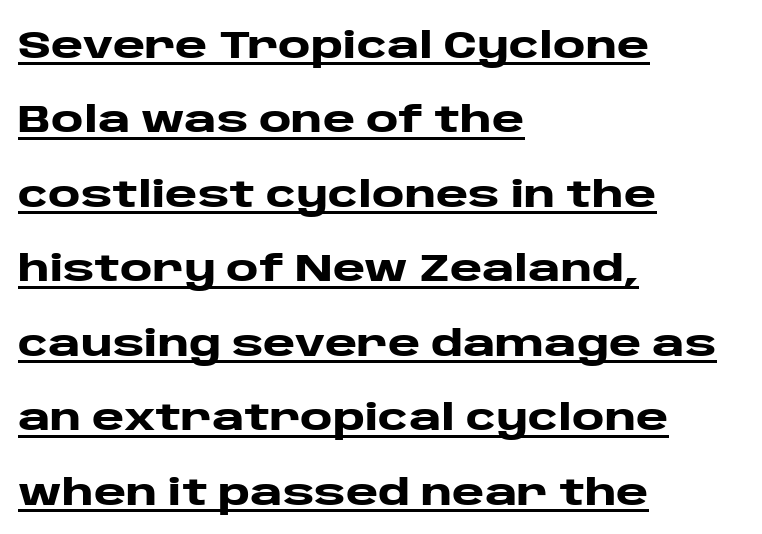
The image shows 39 px heavy, wide sans-serif type, upright; set left-aligned, loose line spacing (1.91x), normal letter spacing, underlined; low stroke contrast and a large x-height.
